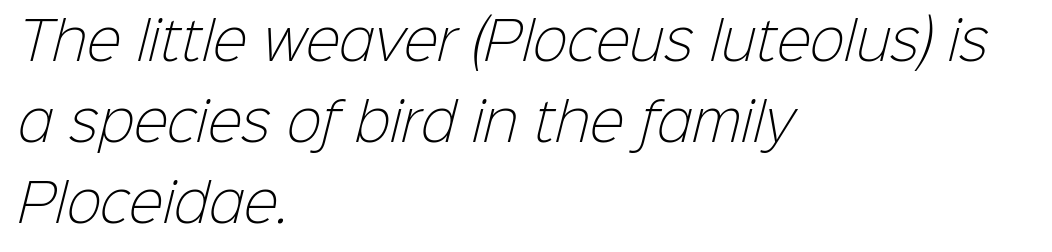
Letterform terminals end flat and unadorned throughout the passage. Only glyphs here, with clear space below each row. Horizontally, the lines are justified to the leading edge only. Weight: regular or lighter. Do the characters align in a grid? No, the font is proportional.
